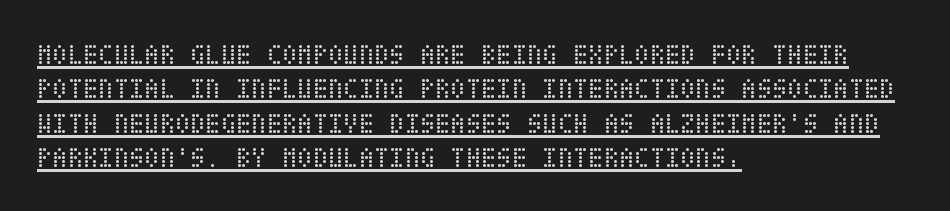
The image shows 28 px regular-weight, condensed type, upright; set left-aligned, line spacing 1.23x, normal letter spacing, underlined; low stroke contrast and a large x-height.
